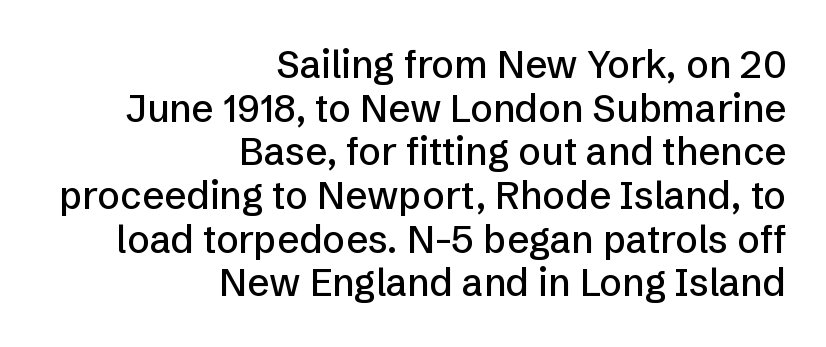
Q: Is the text italic (slanted)? A: No, it is upright.
Q: Is the typeface a serif or a sans-serif typeface? A: Sans-serif.
Q: Is the text underlined? A: No.
Q: How is the paragraph aligned? A: Right-aligned.
Q: Is the spacing between letters normal or unusually wide? A: Normal.
Q: Is the spacing between lines tight, normal or loose? A: Tight.
Q: Width (condensed, normal, or wide)? A: Normal.
Q: Stroke contrast? A: Low.
Q: x-height? A: Medium.
Q: Monospaced? A: No.
